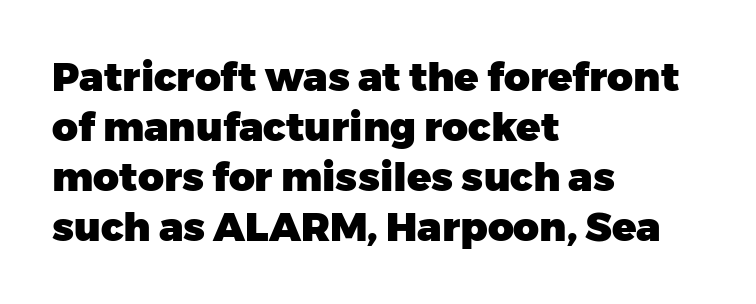
{"serif": "no", "italic": "no", "bold": "yes", "weight": "heavy", "width": "normal", "stroke_contrast": "low", "x_height": "medium", "monospaced": "no", "underline": "no", "align": "left", "line_spacing": "normal", "line_spacing_ratio": 1.25, "letter_spacing": "normal", "letter_spacing_em": 0.0, "glyph_px": 40}
